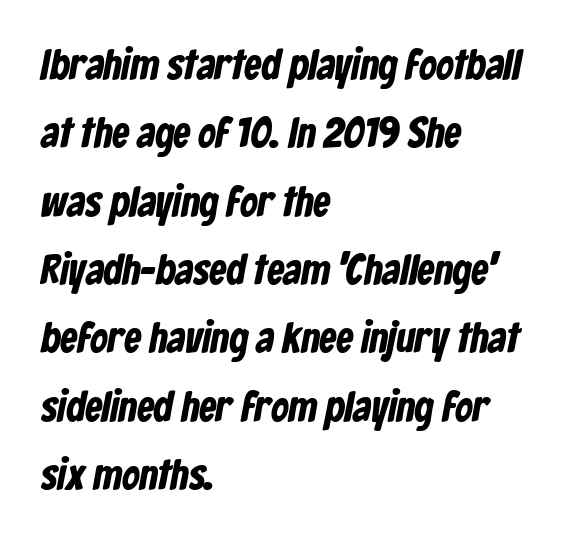
{"serif": "no", "bold": "yes", "weight": "bold", "width": "condensed", "stroke_contrast": "low", "x_height": "medium", "monospaced": "no", "underline": "no", "align": "left", "line_spacing": "normal", "line_spacing_ratio": 1.59, "letter_spacing": "normal", "letter_spacing_em": 0.0, "glyph_px": 43}
